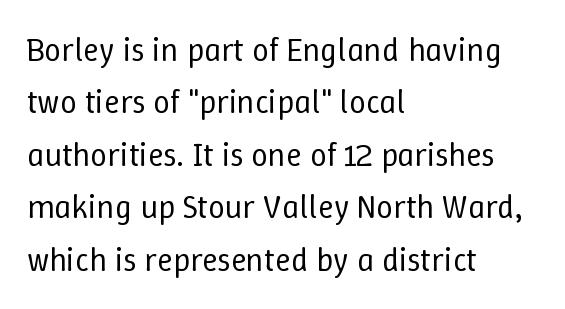
Q: Is the text bold? A: No.
Q: Is the text italic (slanted)? A: No, it is upright.
Q: Is the text underlined? A: No.
Q: How is the paragraph aligned? A: Left-aligned.
Q: Is the spacing between letters normal or unusually wide? A: Normal.
Q: Is the spacing between lines tight, normal or loose? A: Normal.
Q: Width (condensed, normal, or wide)? A: Normal.
Q: Stroke contrast? A: Low.
Q: x-height? A: Medium.
Q: Monospaced? A: No.
